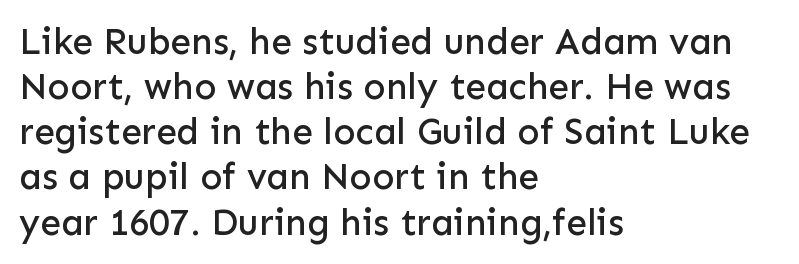
These lines are rendered in a variable-pitch font. Examine the stroke ends and you'll find no serifs. The gaps between neighbouring characters are ordinary and unremarkable. In terms of posture, this sample is upright.
